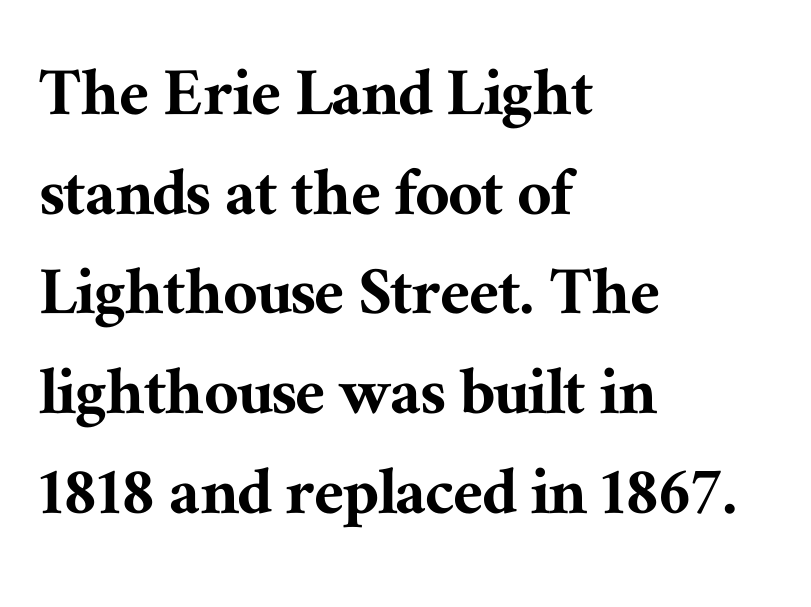
Q: Is the text italic (slanted)? A: No, it is upright.
Q: Is the typeface a serif or a sans-serif typeface? A: Serif.
Q: Is the text underlined? A: No.
Q: How is the paragraph aligned? A: Left-aligned.
Q: Is the spacing between letters normal or unusually wide? A: Normal.
Q: Is the spacing between lines tight, normal or loose? A: Normal.
Q: Width (condensed, normal, or wide)? A: Normal.
Q: Stroke contrast? A: Medium.
Q: x-height? A: Medium.
Q: Monospaced? A: No.
